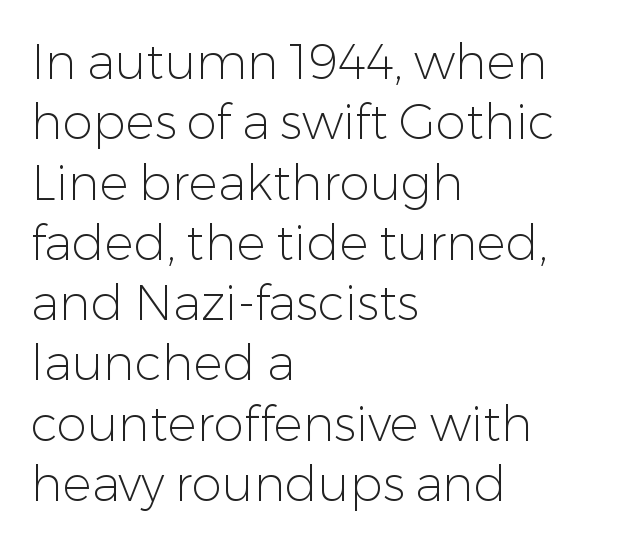
The image shows 49 px light sans-serif type, upright; set left-aligned, line spacing 1.23x, normal letter spacing, not underlined; low stroke contrast and a medium x-height.
